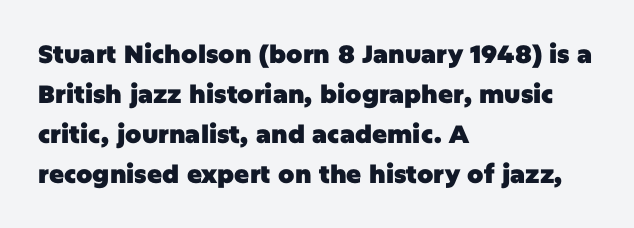
Q: Is the text bold? A: Yes.
Q: Is the text italic (slanted)? A: No, it is upright.
Q: Is the text underlined? A: No.
Q: How is the paragraph aligned? A: Left-aligned.
Q: Is the spacing between letters normal or unusually wide? A: Normal.
Q: Is the spacing between lines tight, normal or loose? A: Normal.
